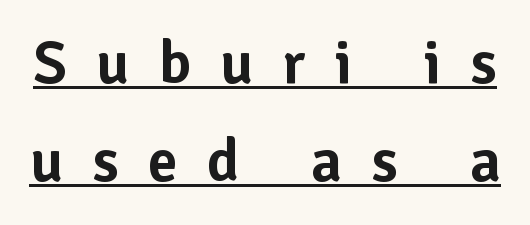
The image shows 60 px sans-serif type, upright; set normal line spacing (1.63x), unusually wide letter spacing (+0.49 em), underlined; low stroke contrast and a medium x-height.
